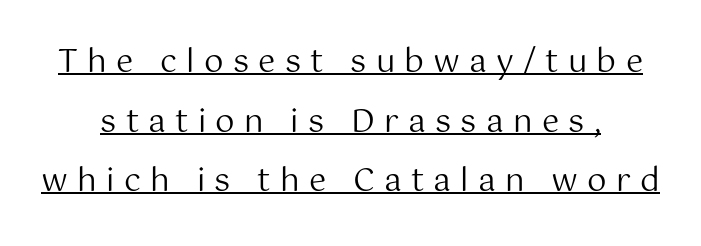
The image shows 31 px regular-weight sans-serif type, upright; set loose line spacing (1.92x), unusually wide letter spacing (+0.3 em), underlined; medium stroke contrast and a medium x-height.
